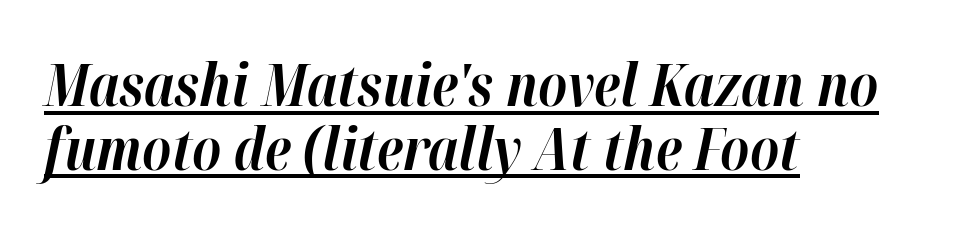
Observe the lean: these are italic letterforms. The glyphs have the mass of a bold cut. In terms of leading, this rendering errs on the cramped side. Does a line run under the words? Yes, clearly.
